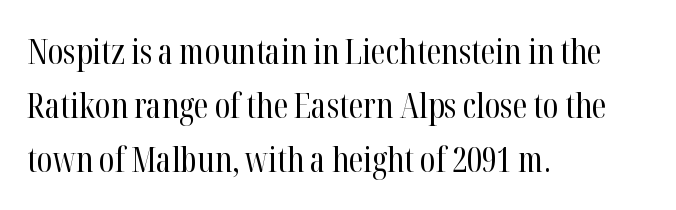
The image shows 34 px regular-weight, condensed serif type, upright; set left-aligned, normal line spacing (1.59x), normal letter spacing, not underlined; high stroke contrast and a medium x-height.
